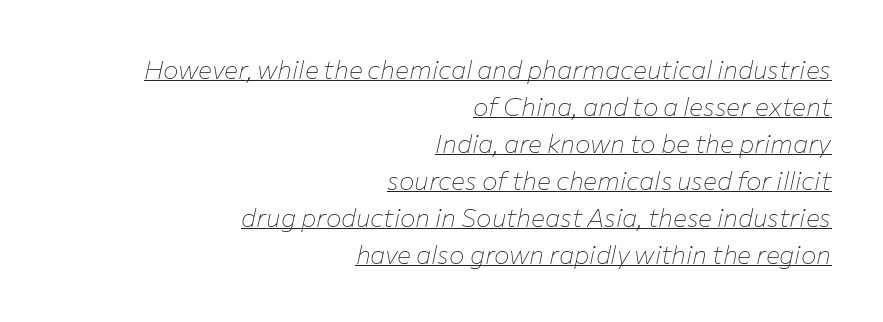
The image shows 26 px text type, italic (leaning right); set right-aligned, normal line spacing (1.42x), normal letter spacing, underlined.
